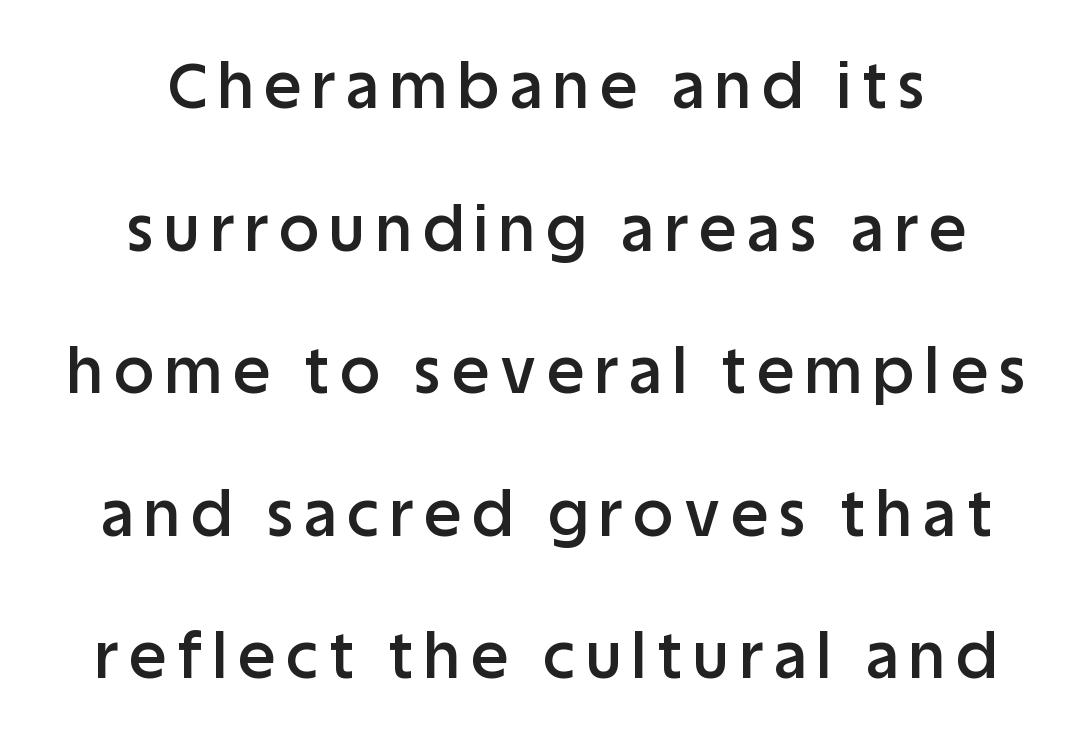
Q: Is the text bold? A: Semi-bold.
Q: Is the text italic (slanted)? A: No, it is upright.
Q: Is the typeface a serif or a sans-serif typeface? A: Sans-serif.
Q: Is the text underlined? A: No.
Q: How is the paragraph aligned? A: Centered.
Q: Is the spacing between lines tight, normal or loose? A: Loose.
Q: Width (condensed, normal, or wide)? A: Normal.
Q: Stroke contrast? A: Low.
Q: x-height? A: Large.
Q: Monospaced? A: No.
